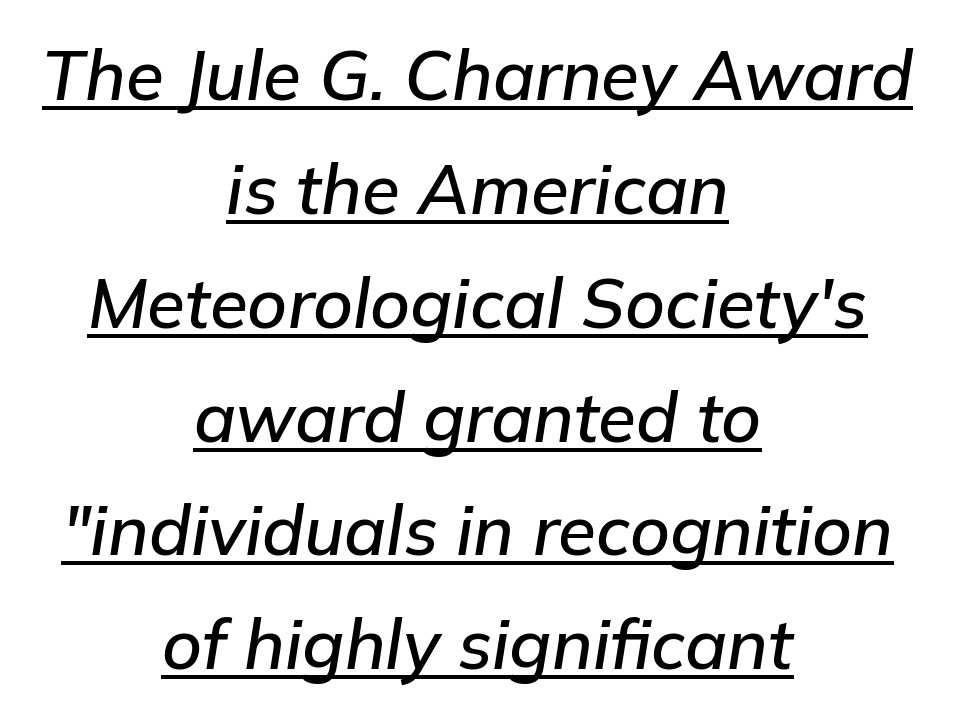
Letter spacing: default. Line spacing here is normal. You can tell it's italic because the verticals aren't actually vertical. One-word summary of the alignment: center. The passage shown is typed in a proportional face where columns would drift.
